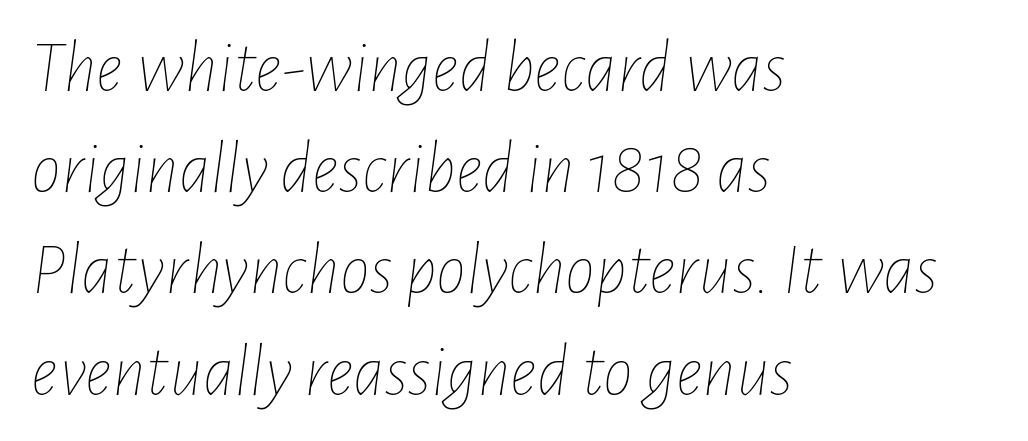
{"italic": "yes", "lean": "right", "slant_degrees": 7, "bold": "no", "weight": "thin", "width": "condensed", "stroke_contrast": "low", "x_height": "medium", "monospaced": "no", "underline": "no", "align": "left", "line_spacing": "normal", "line_spacing_ratio": 1.35, "letter_spacing": "normal", "letter_spacing_em": 0.0, "glyph_px": 75}
